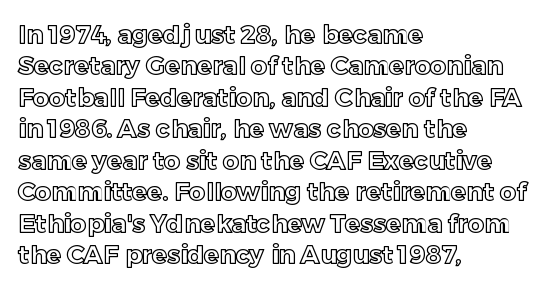
Q: Is the text italic (slanted)? A: No, it is upright.
Q: Is the text underlined? A: No.
Q: How is the paragraph aligned? A: Left-aligned.
Q: Is the spacing between letters normal or unusually wide? A: Normal.
Q: Is the spacing between lines tight, normal or loose? A: Normal.
